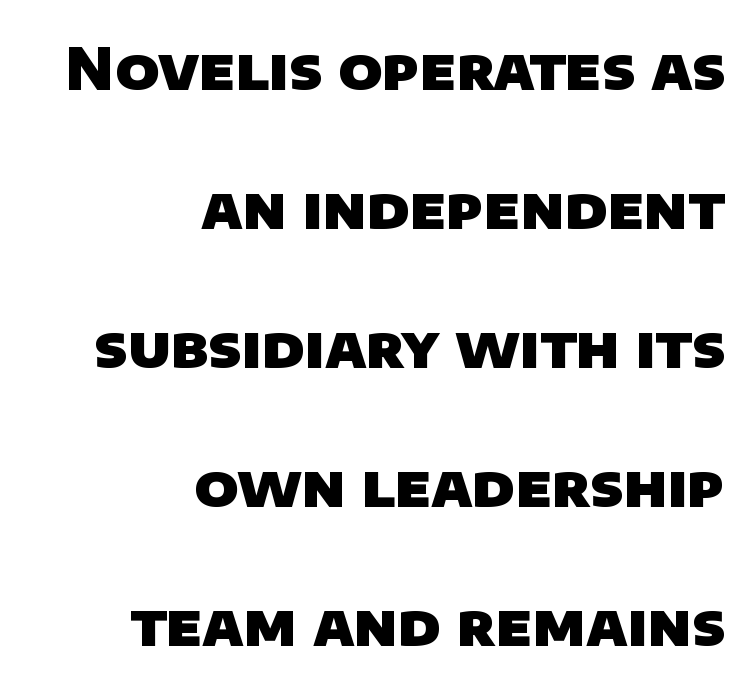
Where is the straight margin? On the right. The space beneath each line is pristine and unruled. One glance says open: line gaps are wider than usual. This sample has the flowing, uneven cadence of proportional lettering.
